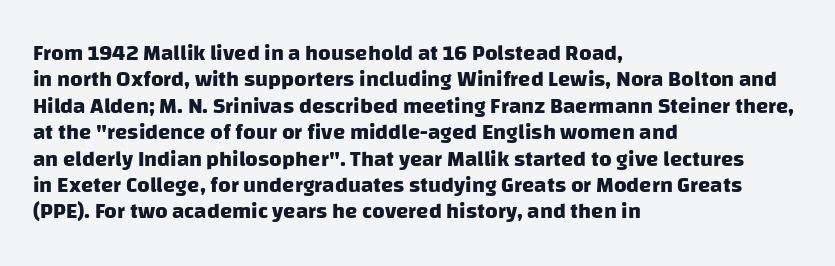
{"bold": "yes", "underline": "no", "align": "left", "line_spacing_ratio": 1.2, "letter_spacing": "normal", "letter_spacing_em": 0.0, "glyph_px": 22}
